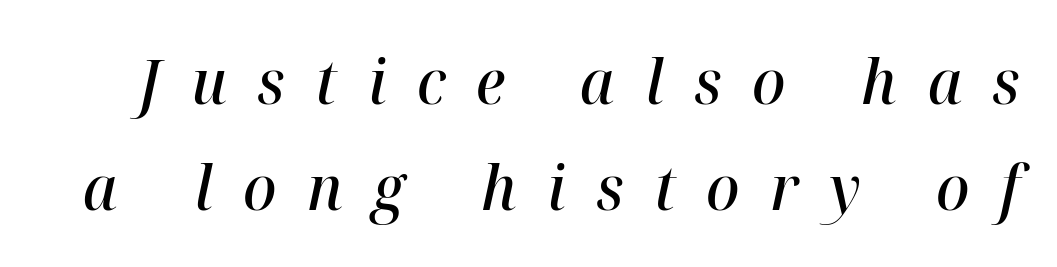
Q: Is the text bold? A: Semi-bold.
Q: Is the text italic (slanted)? A: Yes, it leans right by about 12 degrees.
Q: Is the text underlined? A: No.
Q: Is the spacing between letters normal or unusually wide? A: Unusually wide.
Q: Width (condensed, normal, or wide)? A: Normal.
Q: Stroke contrast? A: High.
Q: x-height? A: Medium.
Q: Monospaced? A: No.
